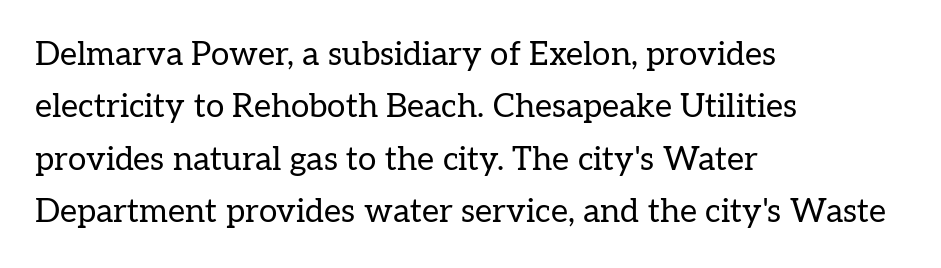
In terms of letterspacing, this is plain default setting. The foot of each line stays bare and open. If you measured baseline to baseline, you'd find a middling distance. Do the characters align in a grid? No, the font is proportional. One-word summary of the alignment: left.
